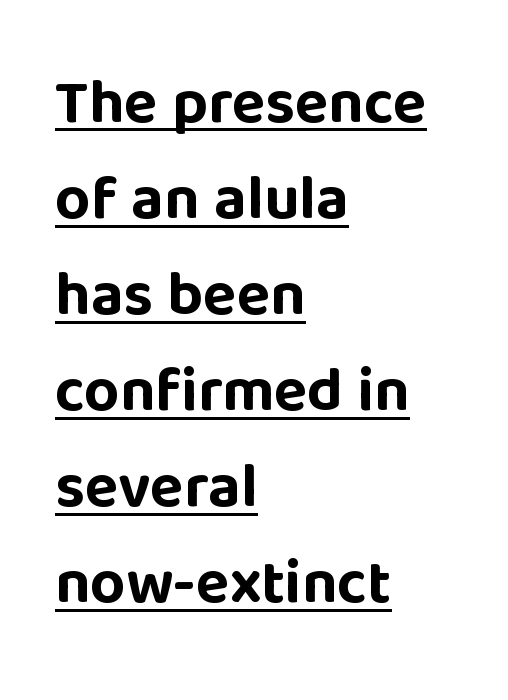
Q: Is the text bold? A: Yes.
Q: Is the text italic (slanted)? A: No, it is upright.
Q: Is the typeface a serif or a sans-serif typeface? A: Sans-serif.
Q: Is the text underlined? A: Yes.
Q: How is the paragraph aligned? A: Left-aligned.
Q: Is the spacing between letters normal or unusually wide? A: Normal.
Q: Is the spacing between lines tight, normal or loose? A: Normal.
Q: Width (condensed, normal, or wide)? A: Normal.
Q: Stroke contrast? A: Low.
Q: x-height? A: Large.
Q: Monospaced? A: No.
